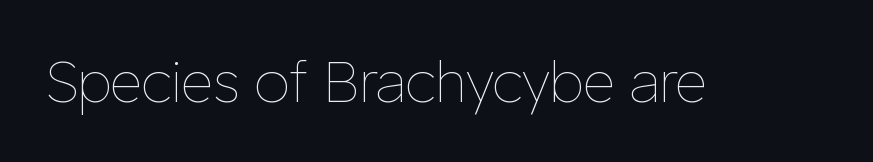
Q: Is the text bold? A: No.
Q: Is the text italic (slanted)? A: No, it is upright.
Q: Is the text underlined? A: No.
Q: Is the spacing between letters normal or unusually wide? A: Normal.
Q: Width (condensed, normal, or wide)? A: Normal.
Q: Stroke contrast? A: Low.
Q: x-height? A: Medium.
Q: Monospaced? A: No.
